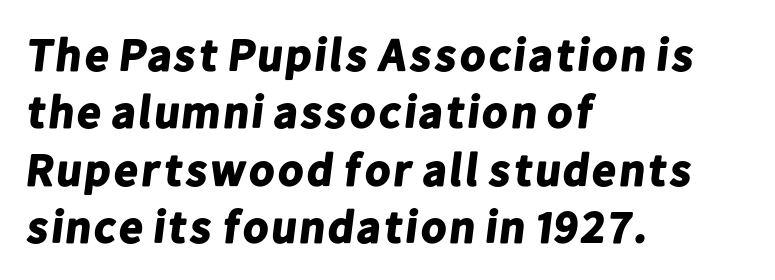
The image shows 46 px bold sans-serif type; set left-aligned, normal line spacing (1.25x), normal letter spacing, not underlined; low stroke contrast and a medium x-height.
